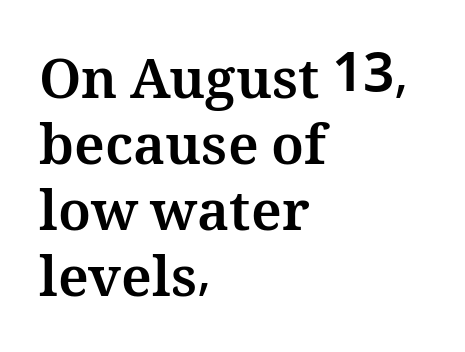
The image shows 55 px bold type, upright; set left-aligned, line spacing 1.2x, normal letter spacing, not underlined; medium stroke contrast and a medium x-height.
